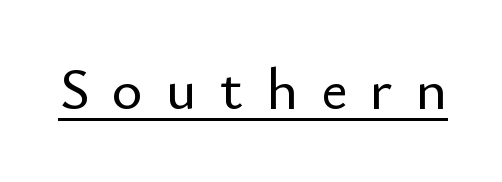
Q: Is the text italic (slanted)? A: No, it is upright.
Q: Is the typeface a serif or a sans-serif typeface? A: Sans-serif.
Q: Is the text underlined? A: Yes.
Q: Is the spacing between letters normal or unusually wide? A: Unusually wide.
Q: Width (condensed, normal, or wide)? A: Normal.
Q: Stroke contrast? A: Low.
Q: x-height? A: Small.
Q: Monospaced? A: No.
